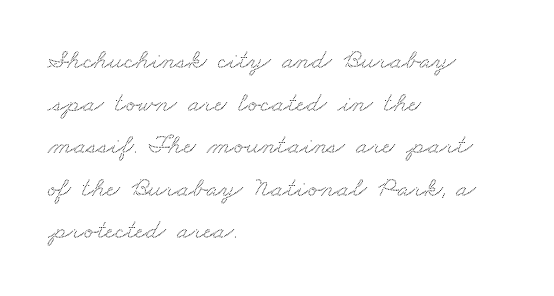
The designer went with a serif here, giving each stem small feet. One-word summary of the alignment: left. Successive baselines arrive at the customary interval. The passage shown is typed in a proportional face where columns would drift. Only glyphs here, with clear space below each row.
